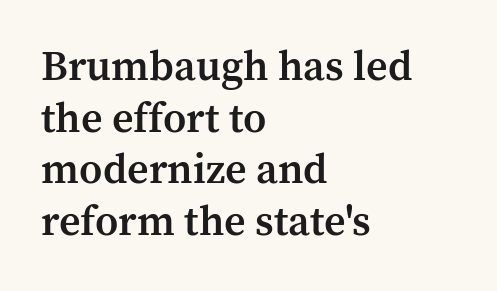
The image shows 42 px semibold serif type, upright; set left-aligned, line spacing 1.23x, normal letter spacing, not underlined; medium stroke contrast and a medium x-height.
